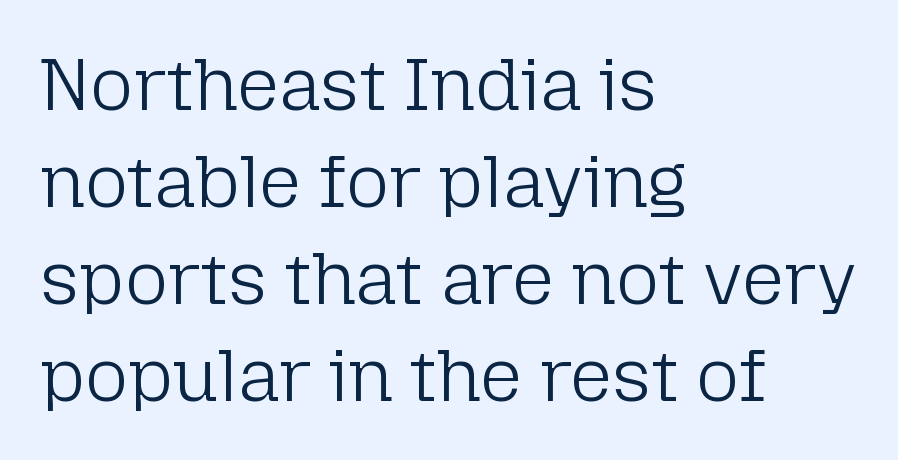
The image shows 74 px light sans-serif type, upright; set left-aligned, normal line spacing (1.31x), normal letter spacing, not underlined; low stroke contrast and a medium x-height.
